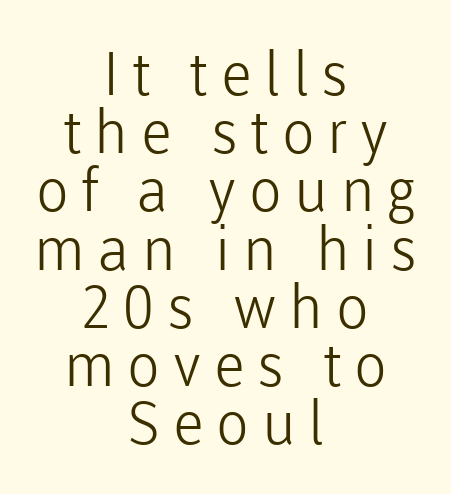
{"serif": "no", "italic": "no", "bold": "no", "weight": "light", "width": "normal", "stroke_contrast": "low", "x_height": "medium", "monospaced": "no", "underline": "no", "align": "center", "line_spacing": "tight", "line_spacing_ratio": 0.97, "letter_spacing": "wide", "letter_spacing_em": 0.21, "glyph_px": 60}
